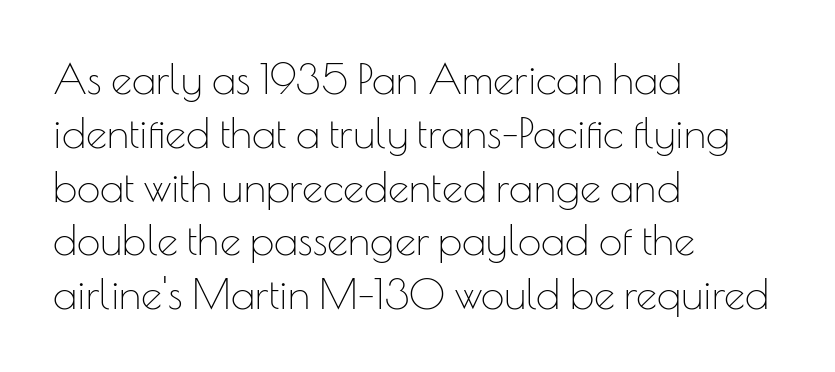
{"serif": "no", "italic": "no", "bold": "no", "weight": "thin", "width": "normal", "stroke_contrast": "low", "x_height": "small", "monospaced": "no", "underline": "no", "align": "left", "line_spacing": "normal", "line_spacing_ratio": 1.28, "letter_spacing": "normal", "letter_spacing_em": 0.0, "glyph_px": 42}
